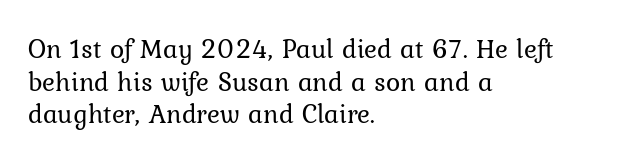
{"italic": "no", "bold": "no", "underline": "no", "align": "left", "line_spacing_ratio": 1.21, "letter_spacing": "normal", "letter_spacing_em": 0.0, "glyph_px": 27}
